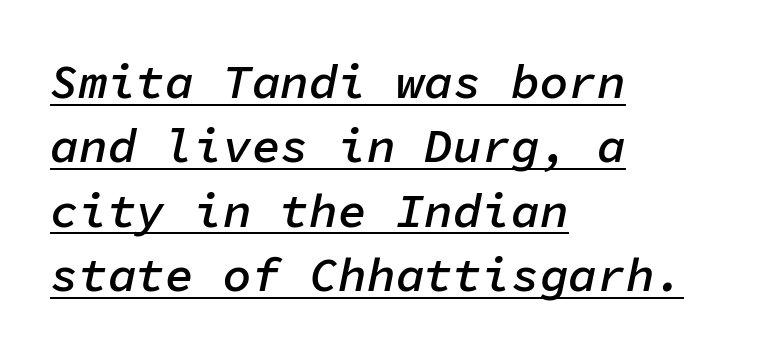
The image shows 48 px semibold type, italic (leaning right), monospaced; set left-aligned, normal line spacing (1.34x), normal letter spacing, underlined; low stroke contrast and a medium x-height.
